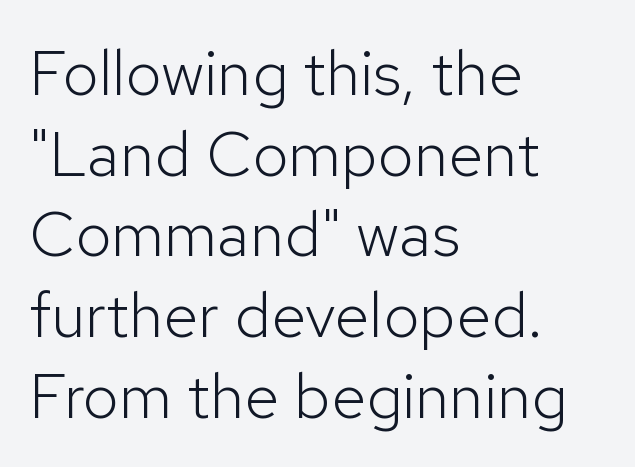
The image shows 64 px light sans-serif type, upright; set left-aligned, normal line spacing (1.26x), normal letter spacing, not underlined; low stroke contrast and a medium x-height.
